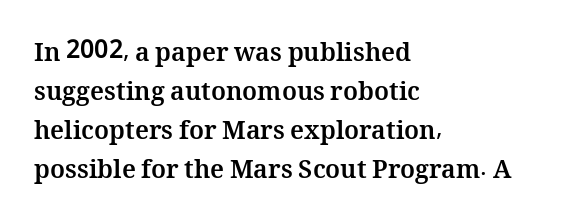
{"italic": "no", "bold": "yes", "underline": "no", "align": "left", "line_spacing": "normal", "line_spacing_ratio": 1.56, "letter_spacing": "normal", "letter_spacing_em": 0.0, "glyph_px": 25}
